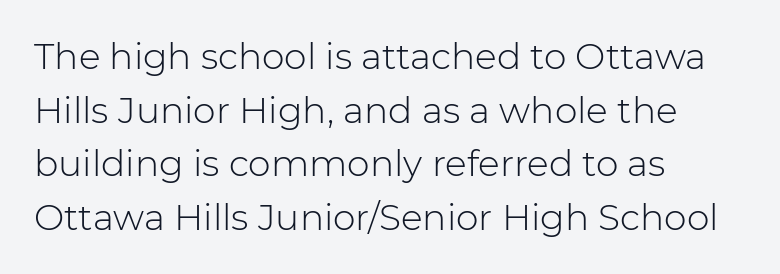
Stroke thickness stays within the range of a standard reading face or lighter. The letters sit at their default tracking, neither squeezed nor spread. The paragraph has a hard left edge and a soft right edge. The type family on display is of the sans-serif kind.
